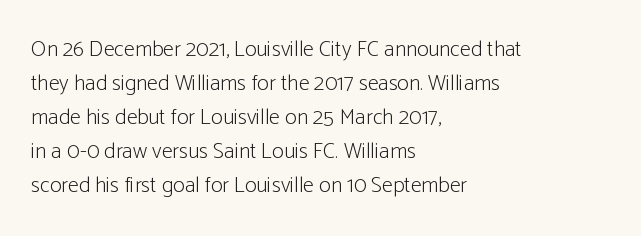
Caption: multi-line text, flush left, ragged right. Rendered with straight, roman letterforms. Beneath every word, the page is bare. Weight: not bold — regular or lighter. Nobody touched the tracking dial on this one. Vertically, the passage feels balanced, rows spaced as you'd expect.
